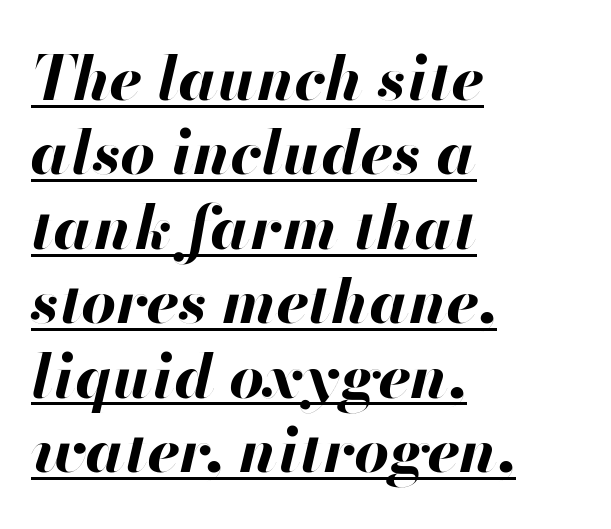
{"italic": "yes", "lean": "right", "slant_degrees": 13, "bold": "yes", "weight": "bold", "width": "normal", "stroke_contrast": "high", "x_height": "small", "monospaced": "no", "underline": "yes", "align": "left", "line_spacing_ratio": 1.22, "letter_spacing": "normal", "letter_spacing_em": 0.0, "glyph_px": 61}
